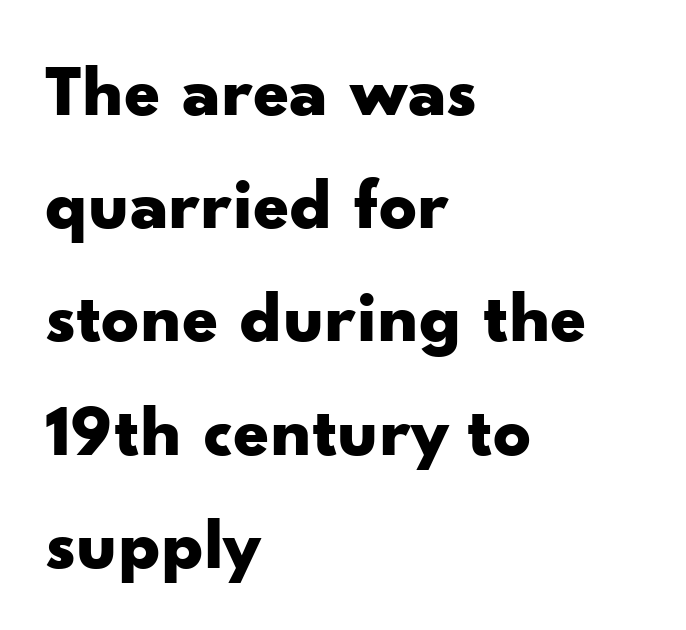
Q: Is the text bold? A: Yes.
Q: Is the text italic (slanted)? A: No, it is upright.
Q: Is the typeface a serif or a sans-serif typeface? A: Sans-serif.
Q: Is the text underlined? A: No.
Q: How is the paragraph aligned? A: Left-aligned.
Q: Is the spacing between letters normal or unusually wide? A: Normal.
Q: Is the spacing between lines tight, normal or loose? A: Normal.
Q: Width (condensed, normal, or wide)? A: Wide.
Q: Stroke contrast? A: Low.
Q: x-height? A: Small.
Q: Monospaced? A: No.
